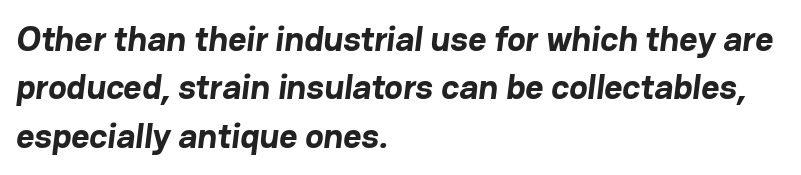
{"serif": "no", "bold": "yes", "weight": "bold", "width": "normal", "stroke_contrast": "low", "x_height": "medium", "monospaced": "no", "underline": "no", "align": "left", "line_spacing": "normal", "line_spacing_ratio": 1.38, "letter_spacing": "normal", "letter_spacing_em": 0.0, "glyph_px": 35}
